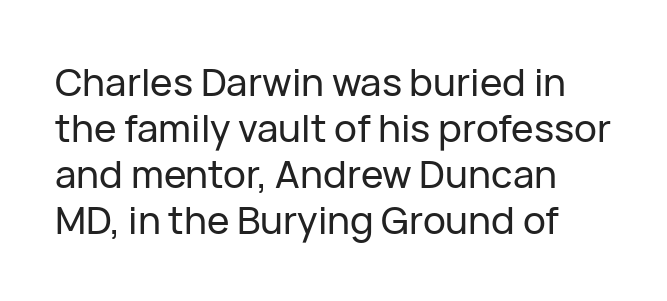
{"serif": "no", "italic": "no", "width": "normal", "stroke_contrast": "low", "x_height": "medium", "monospaced": "no", "underline": "no", "line_spacing_ratio": 1.21, "letter_spacing": "normal", "letter_spacing_em": 0.0, "glyph_px": 38}
